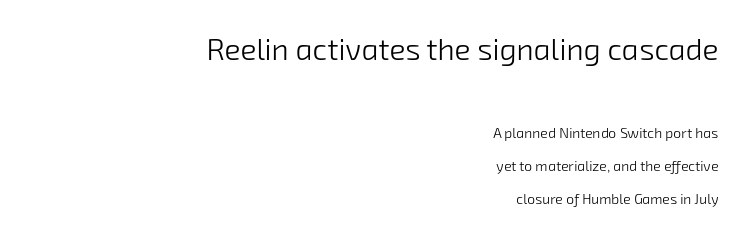
{"serif": "no", "bold": "no", "weight": "light", "width": "normal", "stroke_contrast": "low", "x_height": "medium", "monospaced": "no", "underline": "no", "align": "right", "line_spacing": "loose", "line_spacing_ratio": 2.35, "letter_spacing": "normal", "letter_spacing_em": 0.0, "larger_block": "first", "size_ratio": 2.14, "glyph_px": 30}
